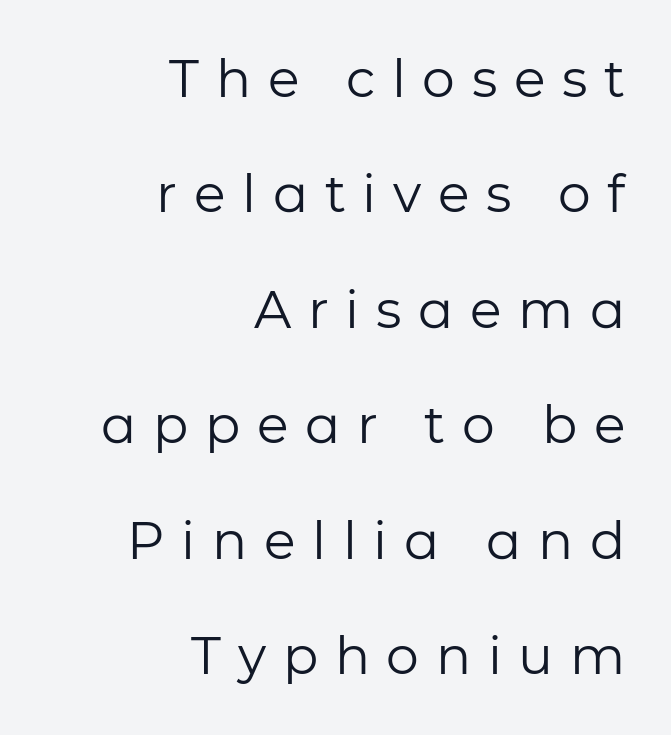
Q: Is the text bold? A: No.
Q: Is the text italic (slanted)? A: No, it is upright.
Q: Is the typeface a serif or a sans-serif typeface? A: Sans-serif.
Q: Is the text underlined? A: No.
Q: How is the paragraph aligned? A: Right-aligned.
Q: Is the spacing between letters normal or unusually wide? A: Unusually wide.
Q: Is the spacing between lines tight, normal or loose? A: Loose.
Q: Width (condensed, normal, or wide)? A: Normal.
Q: Stroke contrast? A: Low.
Q: x-height? A: Medium.
Q: Monospaced? A: No.
